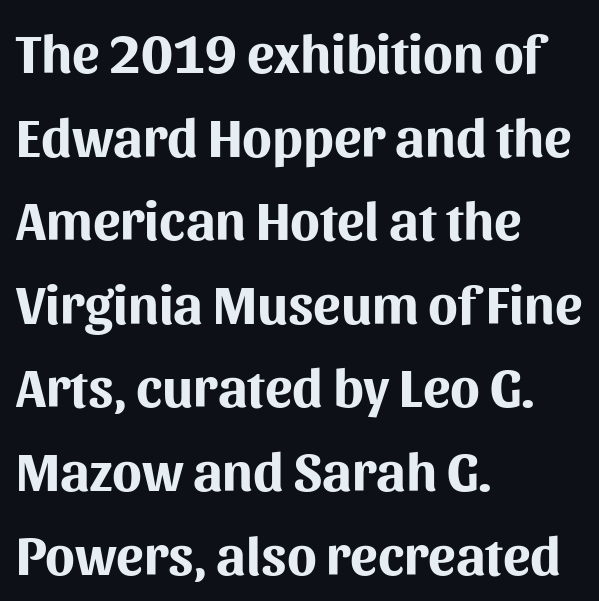
The image shows 55 px bold sans-serif type, upright; set left-aligned, normal line spacing (1.52x), normal letter spacing, not underlined; medium stroke contrast and a medium x-height.
